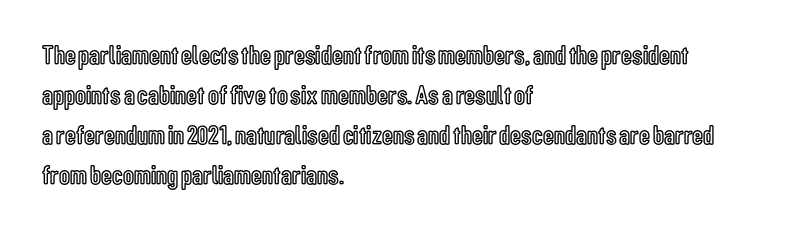
Regular leading. The zone under the glyphs is completely vacant. Italic? Not at all — the glyphs are vertical. A typesetter would call this zero additional tracking. Leftover space on each line is placed entirely after the last word.
